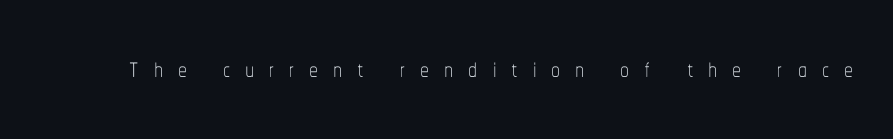
{"italic": "no", "bold": "no", "weight": "thin", "width": "condensed", "stroke_contrast": "low", "x_height": "medium", "monospaced": "no", "underline": "no", "letter_spacing": "wide", "letter_spacing_em": 0.41, "glyph_px": 36}
